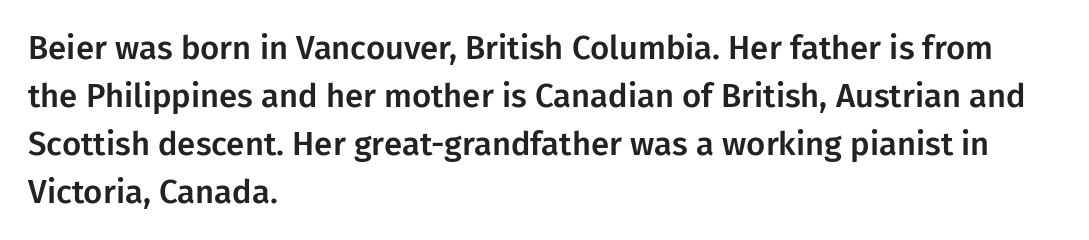
You could not count columns in this text — the font is proportionally spaced. The vertical gap from one line to the next is medium. Italic? Not at all — the glyphs are vertical. Serif or sans? Sans — the stroke terminals are bare. Underline: absent.
